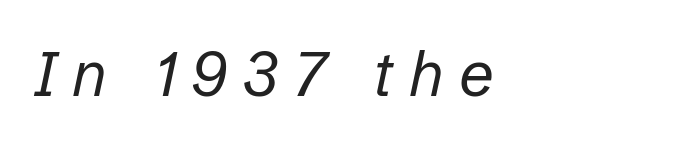
Q: Is the text bold? A: No.
Q: Is the text italic (slanted)? A: Yes, it leans right by about 12 degrees.
Q: Is the text underlined? A: No.
Q: How is the paragraph aligned? A: Left-aligned.
Q: Is the spacing between letters normal or unusually wide? A: Unusually wide.
Q: Width (condensed, normal, or wide)? A: Normal.
Q: Stroke contrast? A: Low.
Q: x-height? A: Medium.
Q: Monospaced? A: No.
